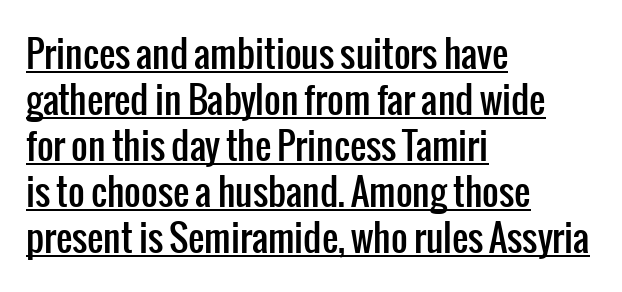
Q: Is the text italic (slanted)? A: No, it is upright.
Q: Is the typeface a serif or a sans-serif typeface? A: Sans-serif.
Q: Is the text underlined? A: Yes.
Q: How is the paragraph aligned? A: Left-aligned.
Q: Is the spacing between letters normal or unusually wide? A: Normal.
Q: Is the spacing between lines tight, normal or loose? A: Normal.
Q: Width (condensed, normal, or wide)? A: Condensed.
Q: Stroke contrast? A: Low.
Q: x-height? A: Medium.
Q: Monospaced? A: No.
